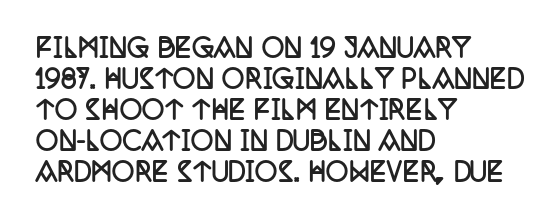
The image shows 25 px bold type, upright; set left-aligned, line spacing 1.24x, normal letter spacing, not underlined.
